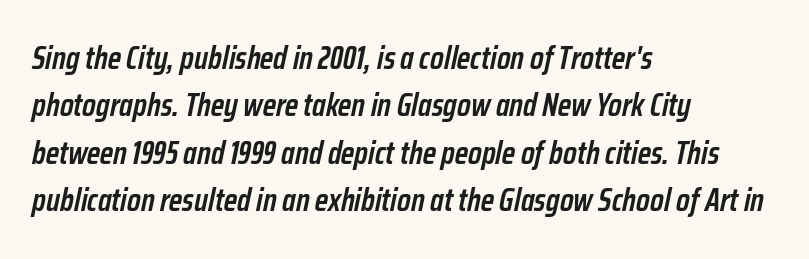
The image shows 32 px semibold, condensed type, italic (leaning right); set left-aligned, normal line spacing (1.48x), normal letter spacing, not underlined; low stroke contrast and a medium x-height.
